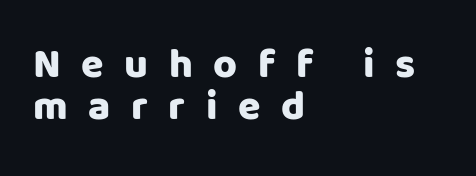
{"serif": "no", "italic": "no", "width": "normal", "stroke_contrast": "low", "x_height": "large", "monospaced": "no", "underline": "no", "align": "left", "line_spacing": "tight", "line_spacing_ratio": 1.03, "letter_spacing": "wide", "letter_spacing_em": 0.5, "glyph_px": 41}
